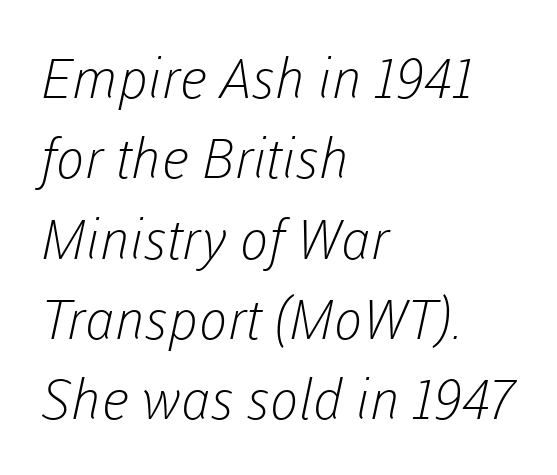
Character widths vary here, with narrow letters taking less room than wide ones. Observe the ordinary spacing: letters are neighbours, not strangers. This rendering uses left alignment, leaving the right contour irregular. The letters look calm and open, with moderate or lighter stems. The passage shown is typeset with a sans-serif family.
